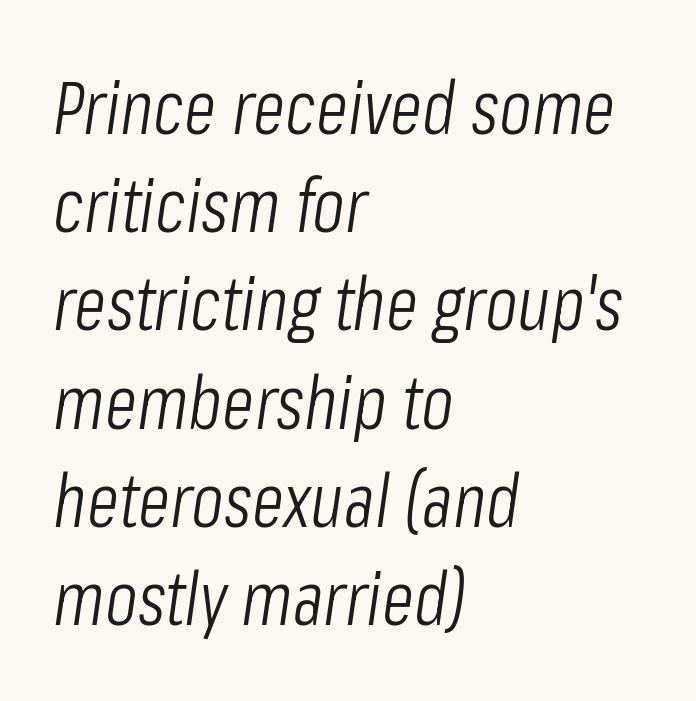
The strip under each line holds only bare page. Compared with ordinary roman type, these characters are visibly tilted. Compared with a typical body face, this is equally light or lighter still. One-word summary of the alignment: left. Here the designer chose a conventional face with non-uniform glyph widths.
